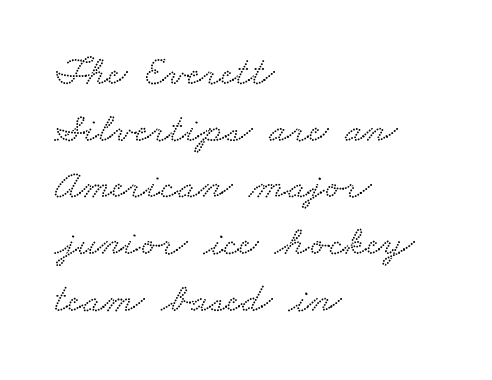
The image shows 42 px wide serif type; set left-aligned, normal line spacing (1.35x), normal letter spacing, not underlined; low stroke contrast and a small x-height.
